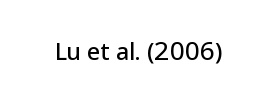
Q: Is the text italic (slanted)? A: No, it is upright.
Q: Is the text underlined? A: No.
Q: Is the spacing between letters normal or unusually wide? A: Normal.
